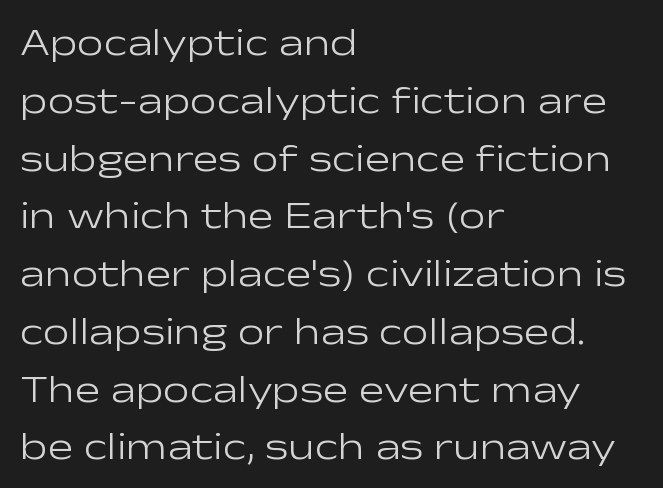
This block has exactly the height ordinary leading produces. Characters remain perfectly vertical along every line. The specimen omits any rule beneath the text block's lines. Leftover space on each line is placed entirely after the last word.
